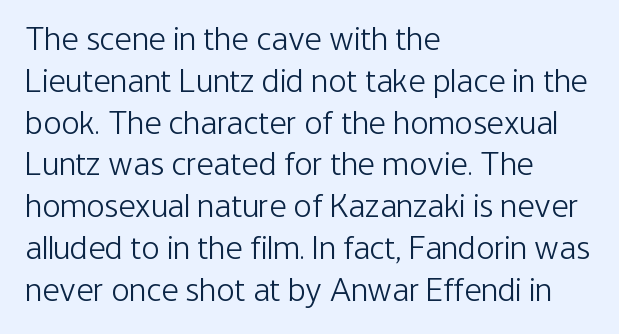
Is this a fixed-width face? No — the glyphs have proportional, varying widths. Honestly, the letter spacing is just normal — you wouldn't notice it. Ascenders rise straight up at ninety degrees. Vertical stems look standard width or narrower in stroke. Classification — sans serif. The lines are quadded left.
